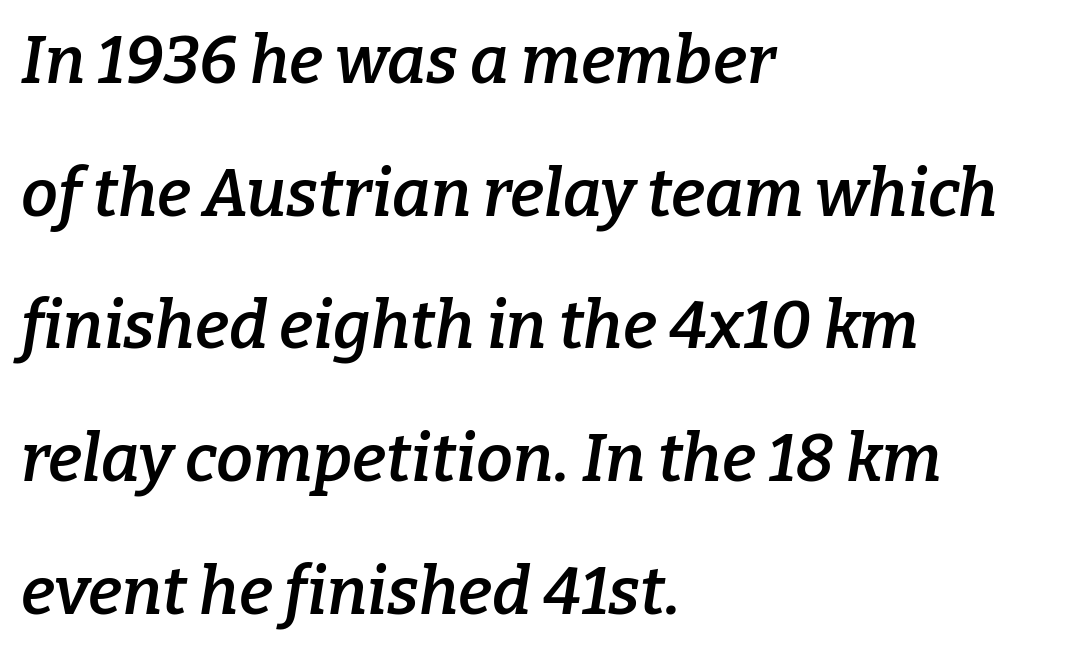
Weight check: semibold — heavier than regular, not quite bold. How are the letters spaced? Ordinarily, with no added tracking. Each new line begins a long way beneath the previous one. These lines are set flush left with a ragged right edge.
